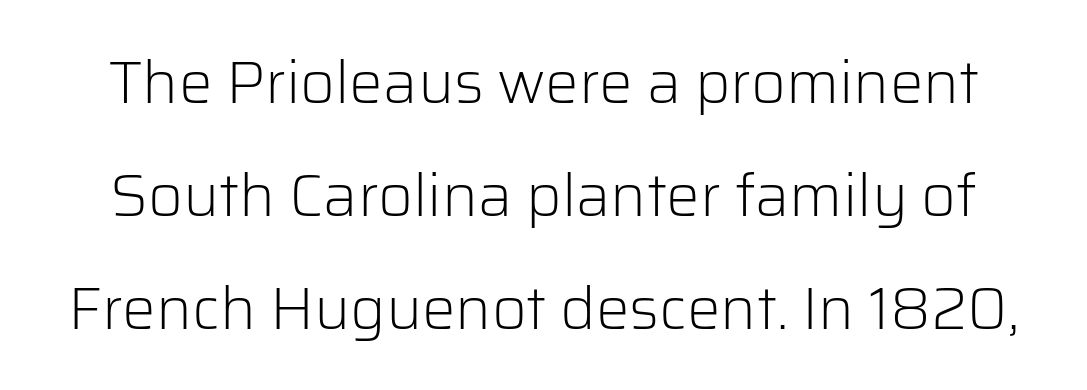
The image shows 60 px light sans-serif type, upright; set line spacing 1.88x, normal letter spacing, not underlined; low stroke contrast and a medium x-height.
